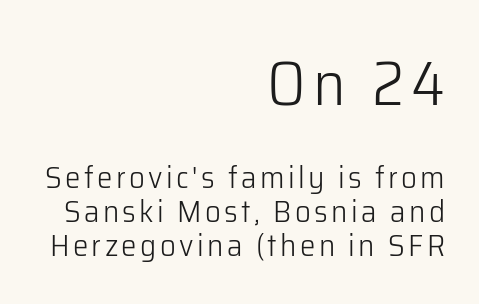
This reads as an unemphasized weight, regular at the heaviest. Has an underline been added? It has not. Each letter keeps its own natural width here, so spacing adapts to shape. Look at the bottom of the vertical strokes: they stop flat, with no serifs.
